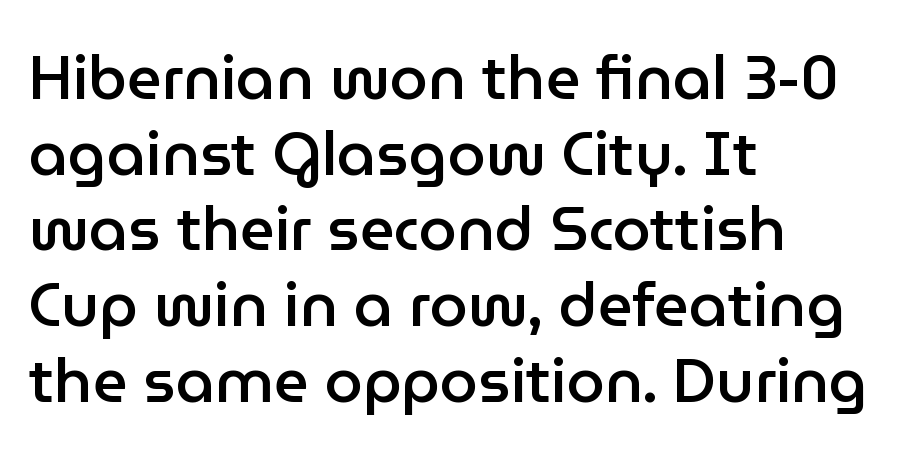
The image shows 61 px semibold sans-serif type, upright; set left-aligned, line spacing 1.24x, normal letter spacing, not underlined; low stroke contrast and a medium x-height.
